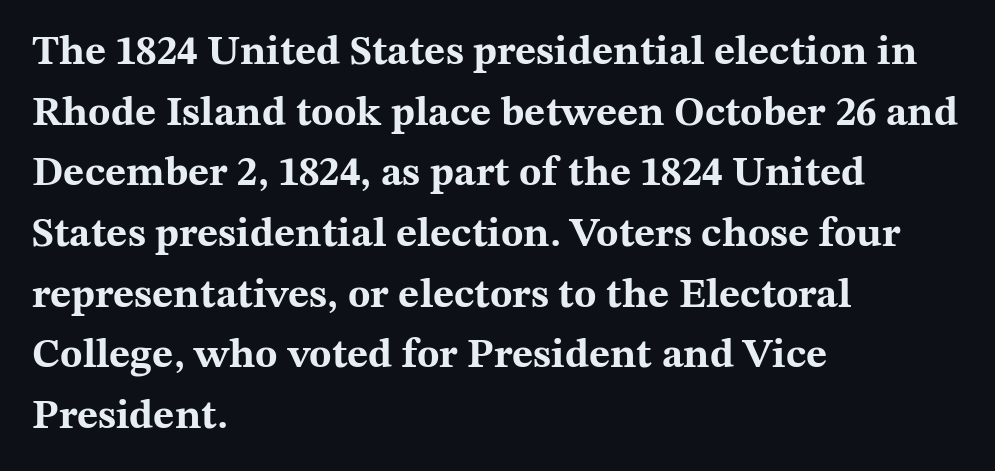
The image shows 41 px bold, wide serif type, upright; set left-aligned, normal line spacing (1.48x), normal letter spacing, not underlined; medium stroke contrast and a medium x-height.
